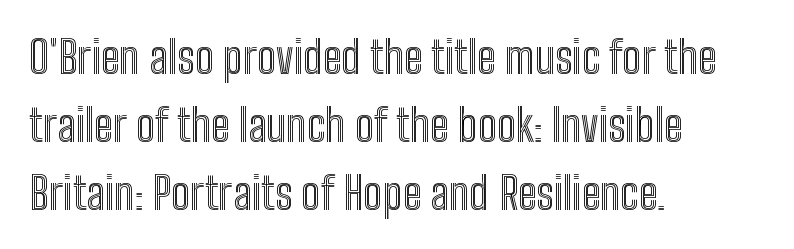
The image shows 45 px condensed type, upright; set left-aligned, normal line spacing (1.51x), normal letter spacing, not underlined; a medium x-height.
